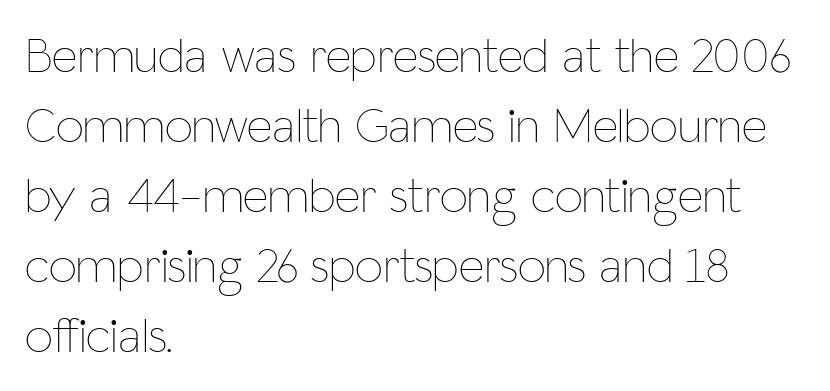
{"italic": "no", "bold": "no", "weight": "thin", "width": "condensed", "stroke_contrast": "low", "x_height": "medium", "monospaced": "no", "underline": "no", "align": "left", "line_spacing": "normal", "line_spacing_ratio": 1.4, "letter_spacing": "normal", "letter_spacing_em": 0.0, "glyph_px": 50}
